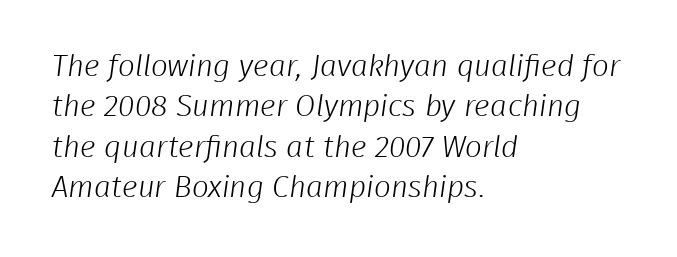
Q: Is the text bold? A: No.
Q: Is the typeface a serif or a sans-serif typeface? A: Sans-serif.
Q: Is the text underlined? A: No.
Q: How is the paragraph aligned? A: Left-aligned.
Q: Is the spacing between letters normal or unusually wide? A: Normal.
Q: Is the spacing between lines tight, normal or loose? A: Normal.
Q: Width (condensed, normal, or wide)? A: Normal.
Q: Stroke contrast? A: Low.
Q: x-height? A: Medium.
Q: Monospaced? A: No.
